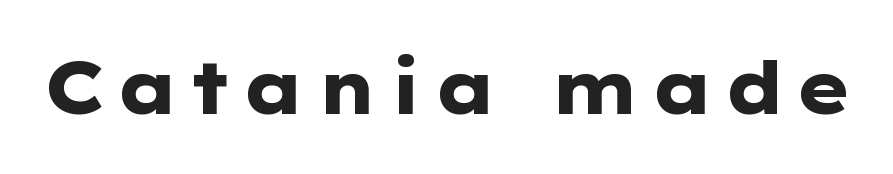
Q: Is the text bold? A: Yes.
Q: Is the text italic (slanted)? A: No, it is upright.
Q: Is the typeface a serif or a sans-serif typeface? A: Sans-serif.
Q: Is the text underlined? A: No.
Q: Width (condensed, normal, or wide)? A: Wide.
Q: Stroke contrast? A: Low.
Q: x-height? A: Medium.
Q: Monospaced? A: No.
